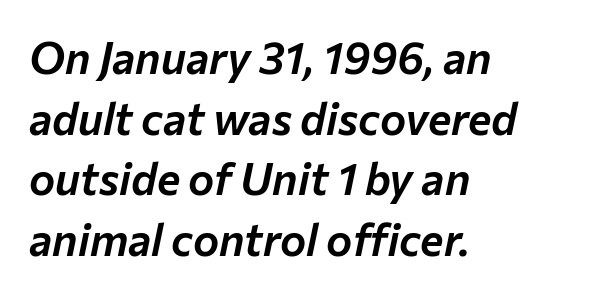
The image shows 44 px text type, italic (leaning right); set left-aligned, normal line spacing (1.38x), normal letter spacing, not underlined; low stroke contrast and a medium x-height.
